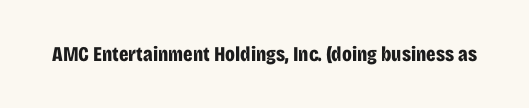
{"italic": "no", "bold": "yes", "underline": "no", "letter_spacing": "normal", "letter_spacing_em": 0.0, "glyph_px": 21}
